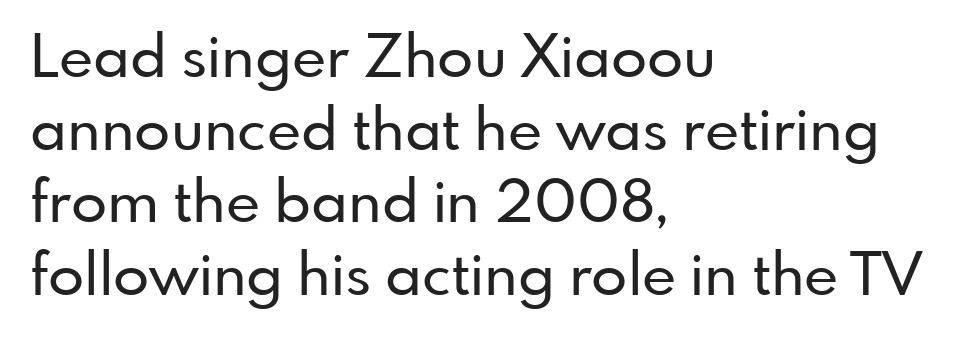
{"serif": "no", "italic": "no", "width": "normal", "stroke_contrast": "low", "x_height": "small", "monospaced": "no", "underline": "no", "align": "left", "line_spacing_ratio": 1.23, "letter_spacing": "normal", "letter_spacing_em": 0.0, "glyph_px": 59}
